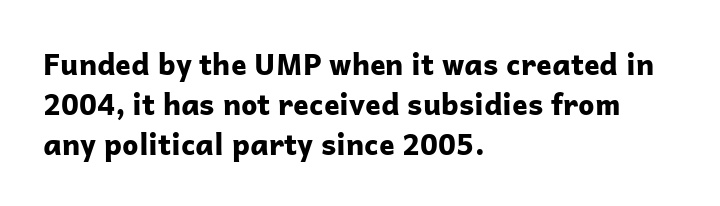
The image shows 29 px bold sans-serif type, upright; set left-aligned, normal line spacing (1.38x), normal letter spacing, not underlined; low stroke contrast and a medium x-height.
